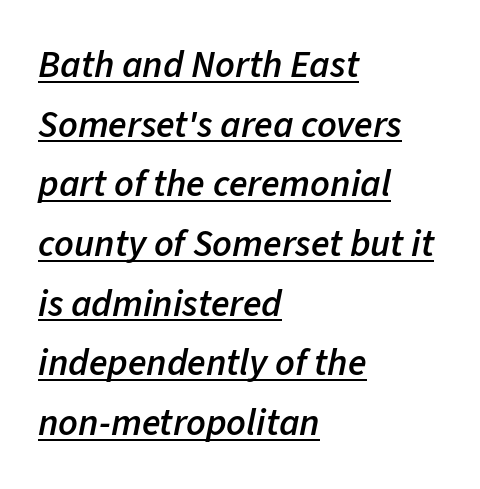
Q: Is the text bold? A: Semi-bold.
Q: Is the text italic (slanted)? A: Yes, it leans right by about 11 degrees.
Q: Is the text underlined? A: Yes.
Q: How is the paragraph aligned? A: Left-aligned.
Q: Is the spacing between letters normal or unusually wide? A: Normal.
Q: Is the spacing between lines tight, normal or loose? A: Normal.
Q: Width (condensed, normal, or wide)? A: Normal.
Q: Stroke contrast? A: Low.
Q: x-height? A: Medium.
Q: Monospaced? A: No.
